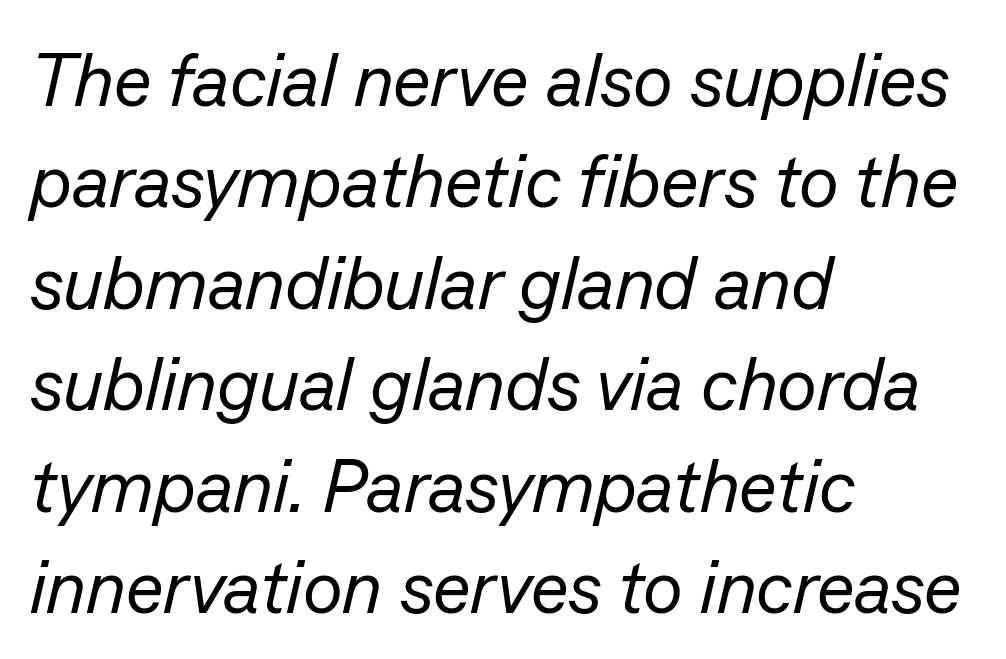
The image shows 74 px regular-weight type, italic (leaning right); set left-aligned, normal line spacing (1.37x), normal letter spacing, not underlined; low stroke contrast and a medium x-height.
